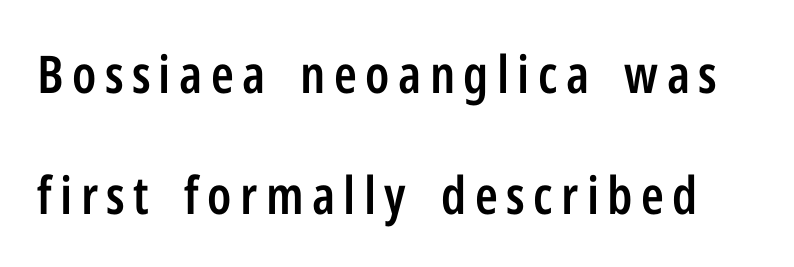
Q: Is the text bold? A: Semi-bold.
Q: Is the text italic (slanted)? A: No, it is upright.
Q: Is the typeface a serif or a sans-serif typeface? A: Sans-serif.
Q: Is the text underlined? A: No.
Q: Is the spacing between lines tight, normal or loose? A: Loose.
Q: Width (condensed, normal, or wide)? A: Condensed.
Q: Stroke contrast? A: Low.
Q: x-height? A: Medium.
Q: Monospaced? A: No.
